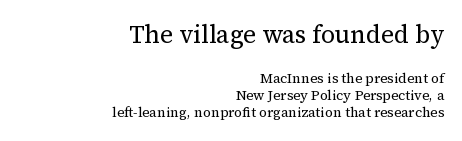
{"italic": "no", "bold": "no", "underline": "no", "align": "right", "line_spacing_ratio": 1.23, "letter_spacing": "normal", "letter_spacing_em": 0.0, "larger_block": "first", "size_ratio": 1.79, "glyph_px": 25}
